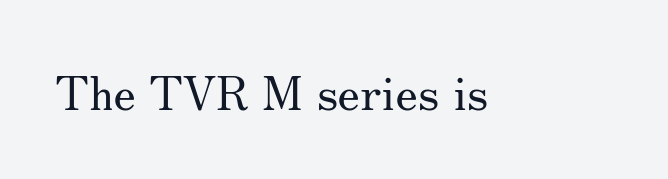
Q: Is the text bold? A: No.
Q: Is the text italic (slanted)? A: No, it is upright.
Q: Is the typeface a serif or a sans-serif typeface? A: Serif.
Q: Is the text underlined? A: No.
Q: Is the spacing between letters normal or unusually wide? A: Normal.
Q: Width (condensed, normal, or wide)? A: Normal.
Q: Stroke contrast? A: Medium.
Q: x-height? A: Small.
Q: Monospaced? A: No.
